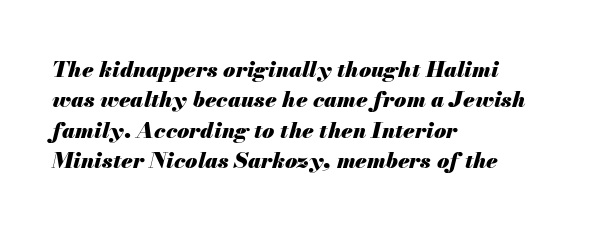
{"italic": "yes", "lean": "right", "slant_degrees": 13, "bold": "yes", "underline": "no", "align": "left", "line_spacing": "normal", "line_spacing_ratio": 1.38, "letter_spacing": "normal", "letter_spacing_em": 0.0, "glyph_px": 22}
